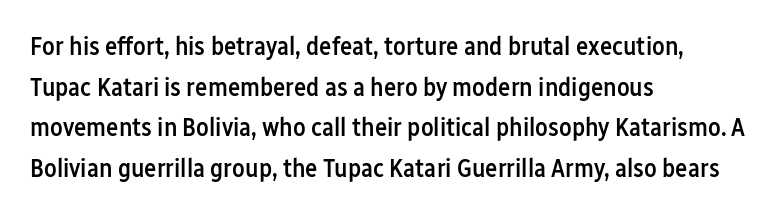
The image shows 26 px text type, upright; set left-aligned, normal line spacing (1.56x), normal letter spacing, not underlined.
